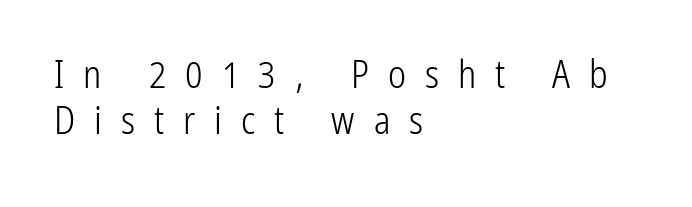
{"serif": "no", "italic": "no", "bold": "no", "weight": "light", "width": "condensed", "stroke_contrast": "low", "x_height": "medium", "monospaced": "no", "underline": "no", "align": "left", "line_spacing_ratio": 1.2, "letter_spacing": "wide", "letter_spacing_em": 0.5, "glyph_px": 38}
